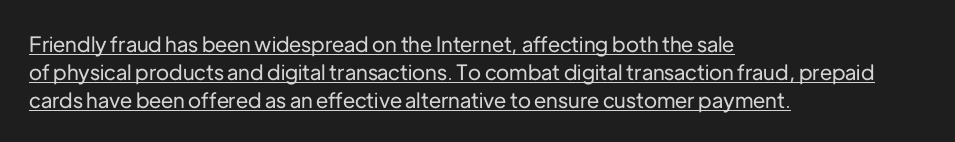
{"italic": "no", "underline": "yes", "align": "left", "line_spacing": "normal", "line_spacing_ratio": 1.33, "letter_spacing": "normal", "letter_spacing_em": 0.0, "glyph_px": 21}
